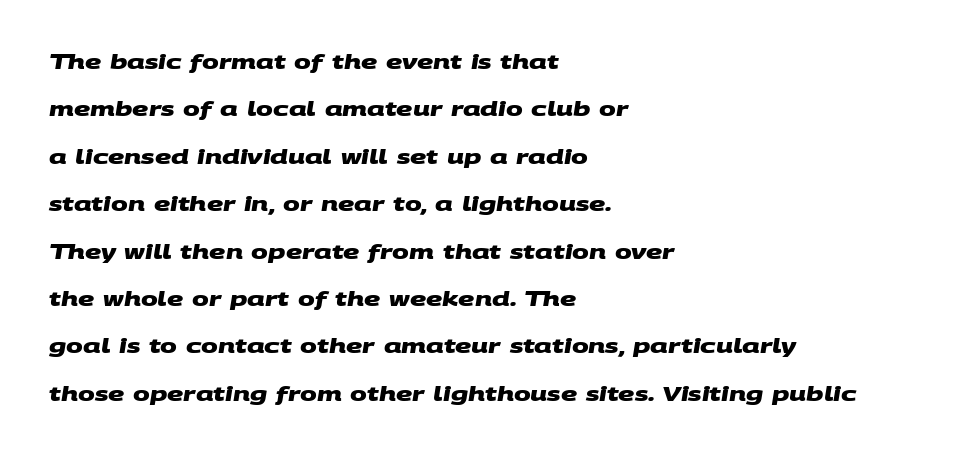
Q: Is the text bold? A: Yes.
Q: Is the text underlined? A: No.
Q: How is the paragraph aligned? A: Left-aligned.
Q: Is the spacing between letters normal or unusually wide? A: Normal.
Q: Is the spacing between lines tight, normal or loose? A: Loose.
